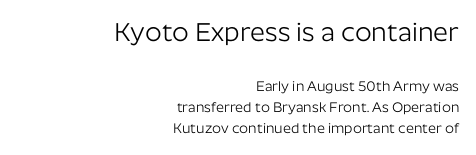
The image shows 26 px text type, upright; set right-aligned, normal line spacing (1.53x), normal letter spacing, not underlined; the first (top) block is 1.86x larger.
